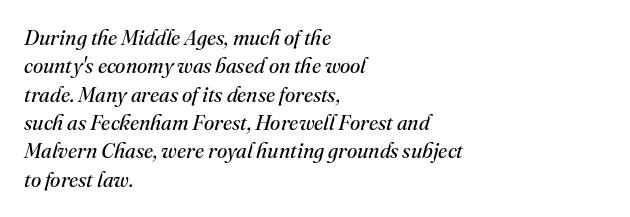
Q: Is the text bold? A: No.
Q: Is the text italic (slanted)? A: Yes, it leans right by about 16 degrees.
Q: Is the text underlined? A: No.
Q: How is the paragraph aligned? A: Left-aligned.
Q: Is the spacing between letters normal or unusually wide? A: Normal.
Q: Is the spacing between lines tight, normal or loose? A: Normal.
